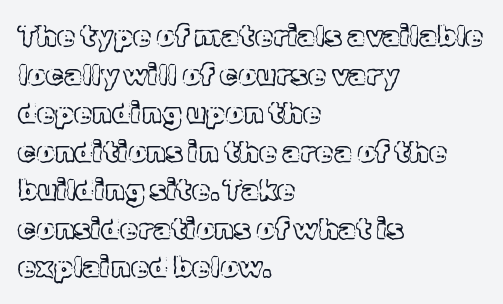
{"italic": "no", "width": "normal", "x_height": "medium", "monospaced": "no", "underline": "no", "align": "left", "line_spacing": "normal", "line_spacing_ratio": 1.33, "letter_spacing": "normal", "letter_spacing_em": 0.0, "glyph_px": 29}
